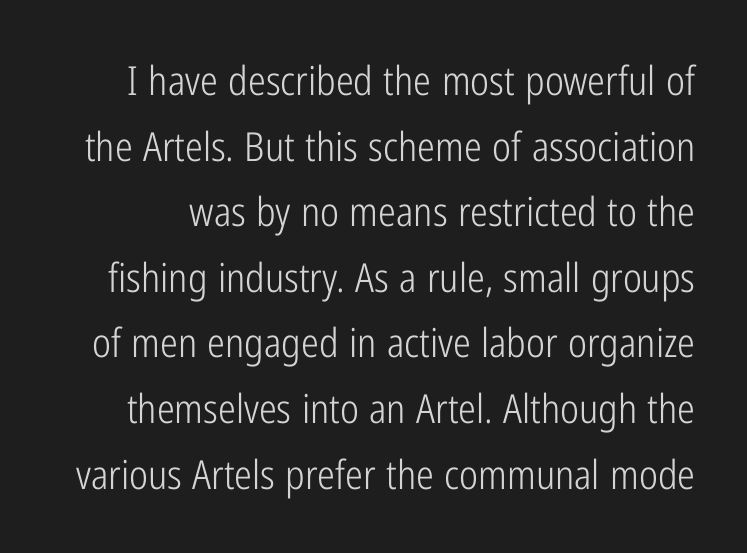
The image shows 40 px light, condensed sans-serif type, upright; set normal line spacing (1.64x), normal letter spacing, not underlined; low stroke contrast and a medium x-height.
